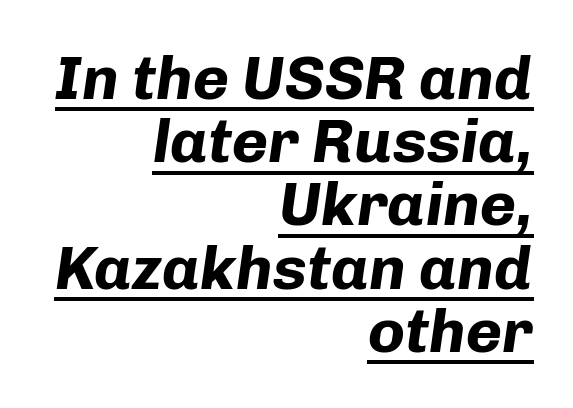
{"italic": "yes", "lean": "right", "slant_degrees": 8, "bold": "yes", "weight": "bold", "width": "normal", "stroke_contrast": "low", "x_height": "medium", "monospaced": "no", "underline": "yes", "align": "right", "line_spacing": "tight", "line_spacing_ratio": 1.02, "letter_spacing": "normal", "letter_spacing_em": 0.0, "glyph_px": 62}
